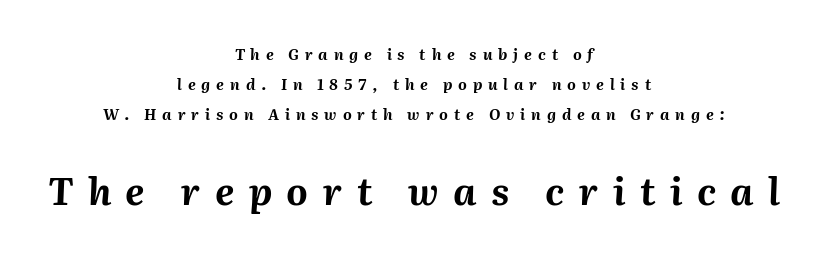
Nobody drew a line under any word here. An italicized treatment has been applied to the whole sample. Characters follow at a spacing far wider than the type designer built in. The emphasis by scale lands on block number two, below.
